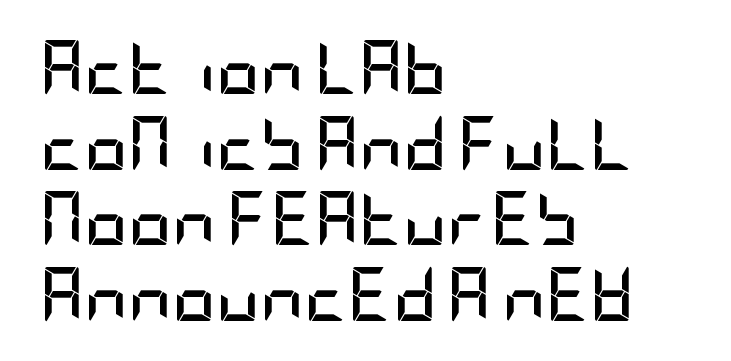
The passage shown is emphatically bold. The setting favours the left margin, as ordinary paragraphs usually do. The letters carry no serifs — their stems end cleanly without finishing strokes. Lines of text with bare space underneath. A typesetter would call this zero additional tracking. Regarding leading, the lines here are spaced in the standard way.
